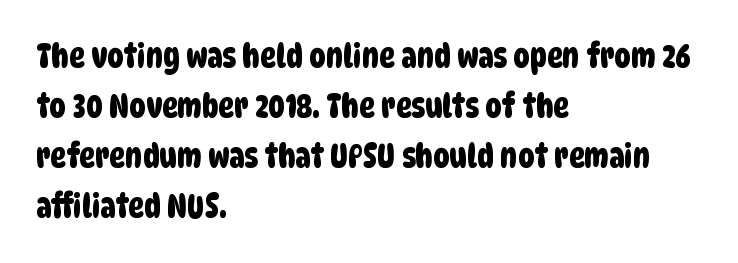
The image shows 33 px condensed sans-serif type; set left-aligned, normal line spacing (1.52x), normal letter spacing, not underlined; low stroke contrast and a large x-height.
